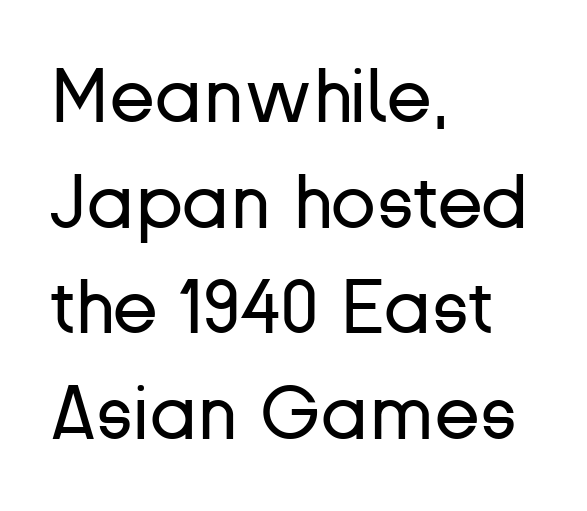
The image shows 75 px regular-weight sans-serif type, upright; set left-aligned, normal line spacing (1.41x), normal letter spacing, not underlined; low stroke contrast and a medium x-height.
